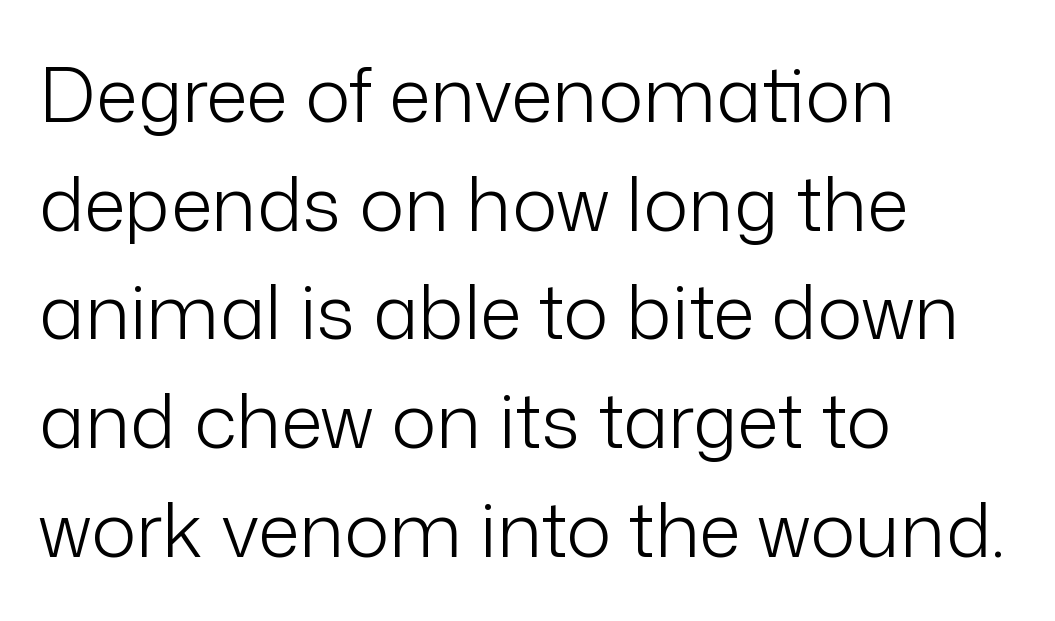
Q: Is the text bold? A: No.
Q: Is the text italic (slanted)? A: No, it is upright.
Q: Is the typeface a serif or a sans-serif typeface? A: Sans-serif.
Q: Is the text underlined? A: No.
Q: How is the paragraph aligned? A: Left-aligned.
Q: Is the spacing between letters normal or unusually wide? A: Normal.
Q: Is the spacing between lines tight, normal or loose? A: Normal.
Q: Width (condensed, normal, or wide)? A: Normal.
Q: Stroke contrast? A: Low.
Q: x-height? A: Medium.
Q: Monospaced? A: No.
